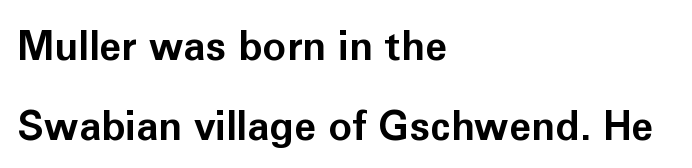
Q: Is the text bold? A: Yes.
Q: Is the text italic (slanted)? A: No, it is upright.
Q: Is the typeface a serif or a sans-serif typeface? A: Sans-serif.
Q: Is the text underlined? A: No.
Q: How is the paragraph aligned? A: Left-aligned.
Q: Is the spacing between letters normal or unusually wide? A: Normal.
Q: Is the spacing between lines tight, normal or loose? A: Loose.
Q: Width (condensed, normal, or wide)? A: Normal.
Q: Stroke contrast? A: Low.
Q: x-height? A: Medium.
Q: Monospaced? A: No.
